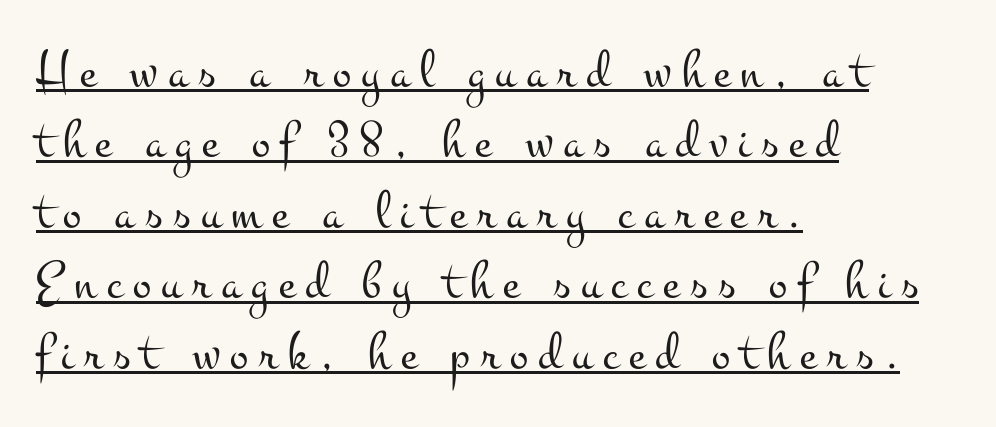
Q: Is the text bold? A: No.
Q: Is the text italic (slanted)? A: Yes.
Q: Is the typeface a serif or a sans-serif typeface? A: Serif.
Q: Is the text underlined? A: Yes.
Q: How is the paragraph aligned? A: Left-aligned.
Q: Is the spacing between lines tight, normal or loose? A: Normal.
Q: Width (condensed, normal, or wide)? A: Wide.
Q: Stroke contrast? A: Medium.
Q: x-height? A: Small.
Q: Monospaced? A: No.
